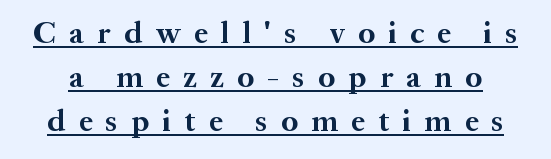
Q: Is the text bold? A: Yes.
Q: Is the text italic (slanted)? A: No, it is upright.
Q: Is the typeface a serif or a sans-serif typeface? A: Serif.
Q: Is the text underlined? A: Yes.
Q: Is the spacing between letters normal or unusually wide? A: Unusually wide.
Q: Is the spacing between lines tight, normal or loose? A: Normal.
Q: Width (condensed, normal, or wide)? A: Normal.
Q: Stroke contrast? A: Medium.
Q: x-height? A: Medium.
Q: Monospaced? A: No.
